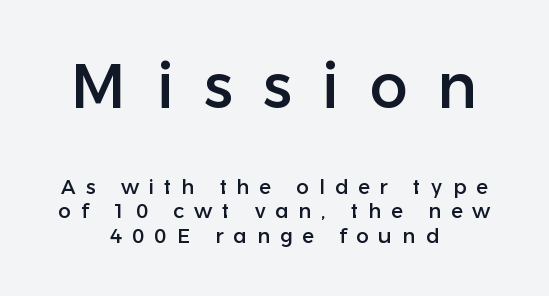
The image shows 64 px sans-serif type, upright; set centered, line spacing 1.18x, unusually wide letter spacing (+0.47 em), not underlined; the first (top) block is 3.05x larger; low stroke contrast and a medium x-height.
